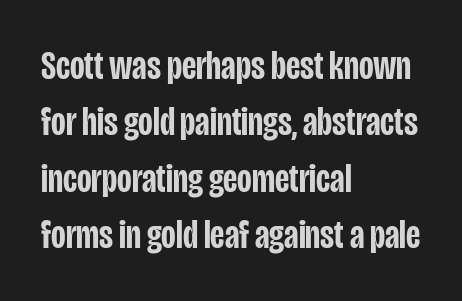
Q: Is the text bold? A: Semi-bold.
Q: Is the text italic (slanted)? A: No, it is upright.
Q: Is the typeface a serif or a sans-serif typeface? A: Sans-serif.
Q: Is the text underlined? A: No.
Q: How is the paragraph aligned? A: Left-aligned.
Q: Is the spacing between letters normal or unusually wide? A: Normal.
Q: Is the spacing between lines tight, normal or loose? A: Normal.
Q: Width (condensed, normal, or wide)? A: Condensed.
Q: Stroke contrast? A: Low.
Q: x-height? A: Large.
Q: Monospaced? A: No.
